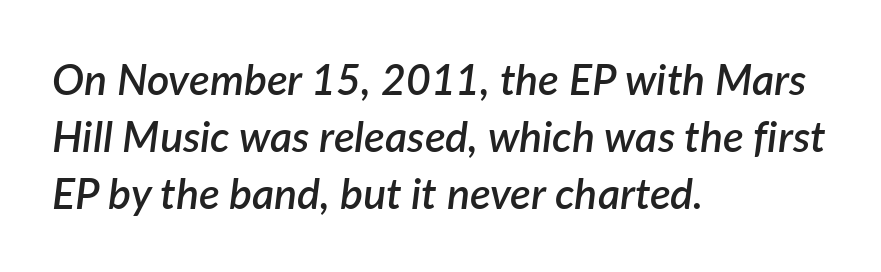
{"italic": "yes", "lean": "right", "slant_degrees": 7, "bold": "semi", "weight": "semibold", "width": "normal", "stroke_contrast": "low", "x_height": "medium", "monospaced": "no", "underline": "no", "align": "left", "line_spacing": "normal", "line_spacing_ratio": 1.33, "letter_spacing": "normal", "letter_spacing_em": 0.0, "glyph_px": 43}
